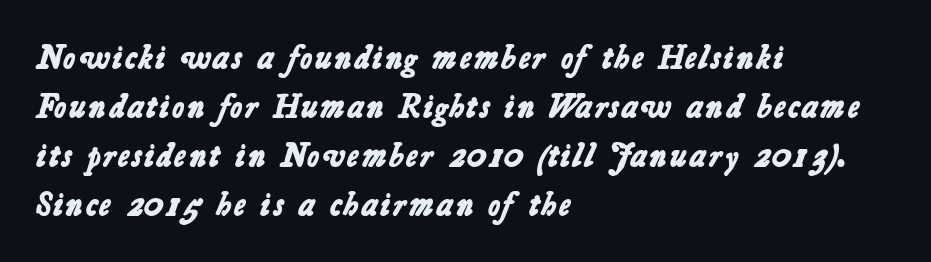
The sample has been set heavy, in full bold. Proportional: the letters do not fall into vertical columns. The baseline area is clear. Look at the tracking — it's just the regular setting, nothing added. A normal amount of white space separates one row of letters from the next.
